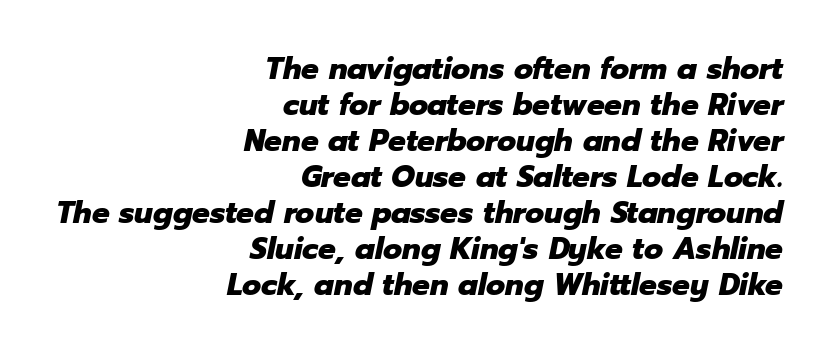
The image shows 31 px heavy type, italic (leaning right); set right-aligned, line spacing 1.16x, normal letter spacing, not underlined; low stroke contrast and a medium x-height.
